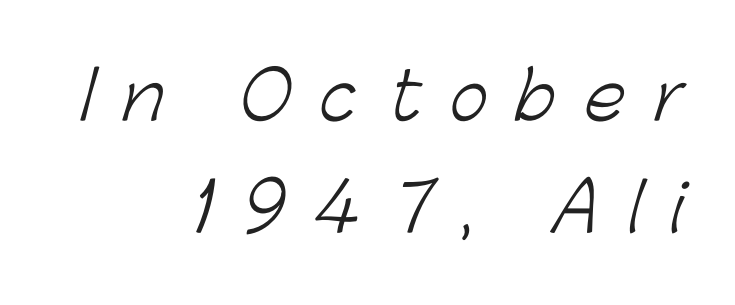
Q: Is the text bold? A: No.
Q: Is the typeface a serif or a sans-serif typeface? A: Sans-serif.
Q: Is the text underlined? A: No.
Q: How is the paragraph aligned? A: Right-aligned.
Q: Is the spacing between letters normal or unusually wide? A: Unusually wide.
Q: Is the spacing between lines tight, normal or loose? A: Normal.
Q: Width (condensed, normal, or wide)? A: Normal.
Q: Stroke contrast? A: Low.
Q: x-height? A: Medium.
Q: Monospaced? A: No.
